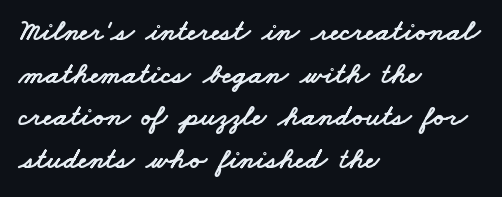
The image shows 30 px wide sans-serif type; set left-aligned, normal line spacing (1.42x), normal letter spacing, not underlined; low stroke contrast and a small x-height.
